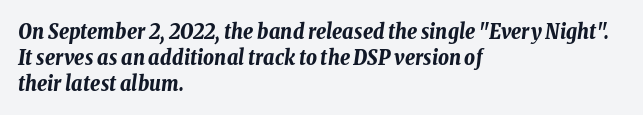
{"italic": "yes", "lean": "right", "slant_degrees": 8, "bold": "yes", "underline": "no", "align": "left", "line_spacing_ratio": 1.23, "letter_spacing": "normal", "letter_spacing_em": 0.0, "glyph_px": 21}
